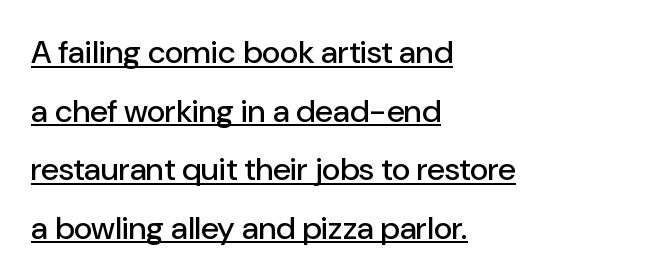
It's the straight-up-and-down kind of type. Proportional: the letters do not fall into vertical columns. The typeface chosen for these lines omits serifs. This rendering leaves character spacing at its baseline value. Descenders here cross a horizontal rule under the line.
